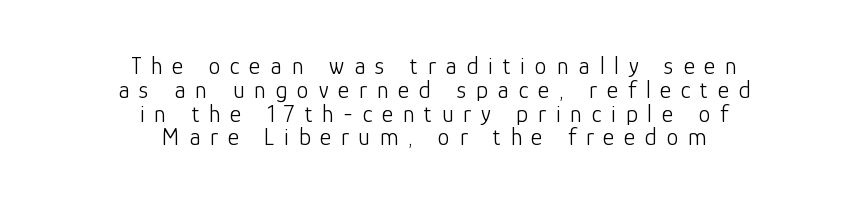
Q: Is the text bold? A: No.
Q: Is the text italic (slanted)? A: No, it is upright.
Q: Is the text underlined? A: No.
Q: How is the paragraph aligned? A: Centered.
Q: Is the spacing between letters normal or unusually wide? A: Unusually wide.
Q: Is the spacing between lines tight, normal or loose? A: Tight.
